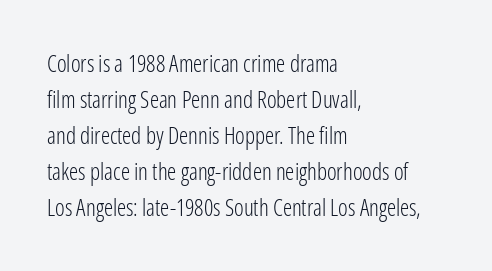
Q: Is the text bold? A: No.
Q: Is the text italic (slanted)? A: No, it is upright.
Q: Is the text underlined? A: No.
Q: How is the paragraph aligned? A: Left-aligned.
Q: Is the spacing between letters normal or unusually wide? A: Normal.
Q: Is the spacing between lines tight, normal or loose? A: Normal.
